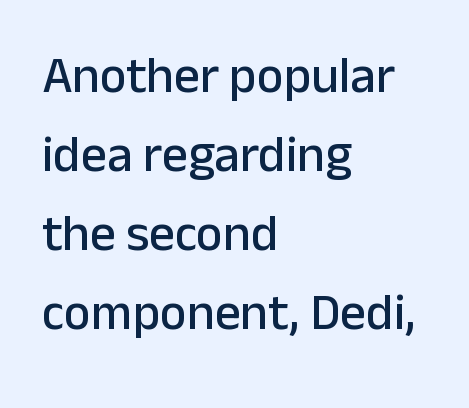
The type is set solid horizontally, with unmodified tracking. Serif or sans? Sans — the stroke terminals are bare. Words float on clear page, feet unadorned. In CSS terms this would be text-align: left. The face used here is proportionally spaced, like ordinary book or web type. Vertical spacing — default.
